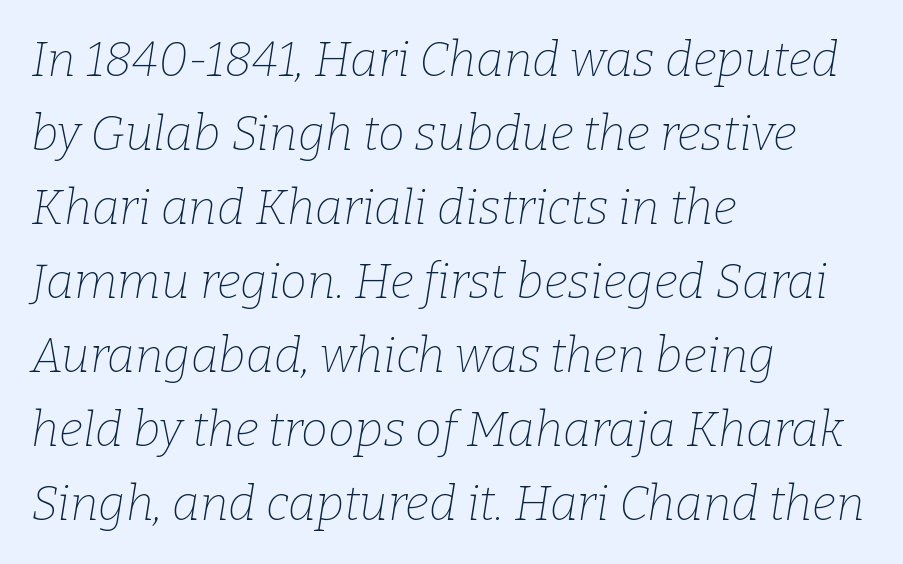
The image shows 48 px thin serif type, italic (leaning right); set left-aligned, normal line spacing (1.54x), normal letter spacing, not underlined; low stroke contrast and a medium x-height.
